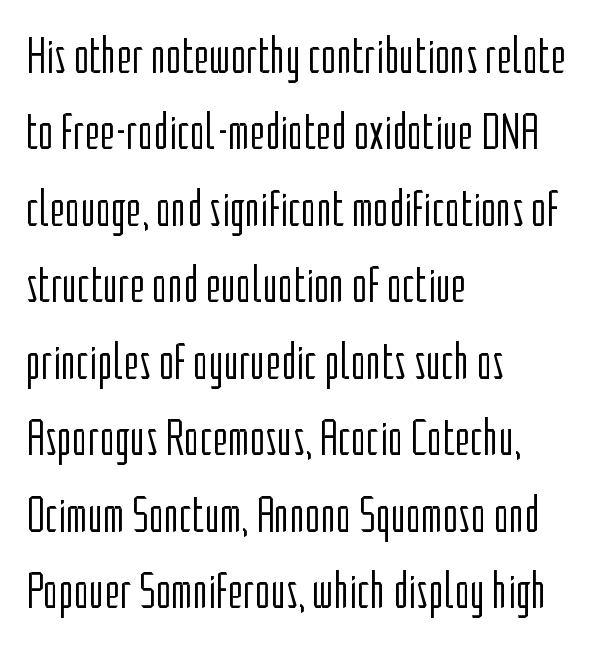
No chunkiness to these letters — they're not bold. Bare-footed words on every line. These lines sit exactly where default settings would place them. In terms of letterform style, serifs are entirely absent.
